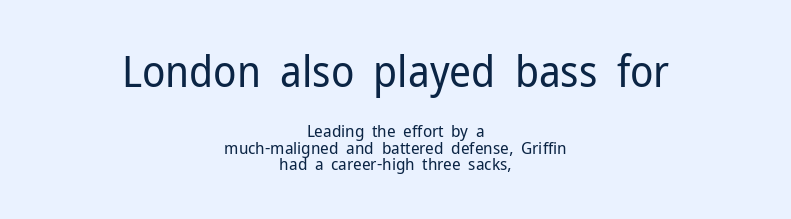
The image shows 43 px regular-weight sans-serif type, upright; set centered, tight line spacing (0.97x), normal letter spacing, not underlined; the first (top) block is 2.53x larger; low stroke contrast and a medium x-height.
